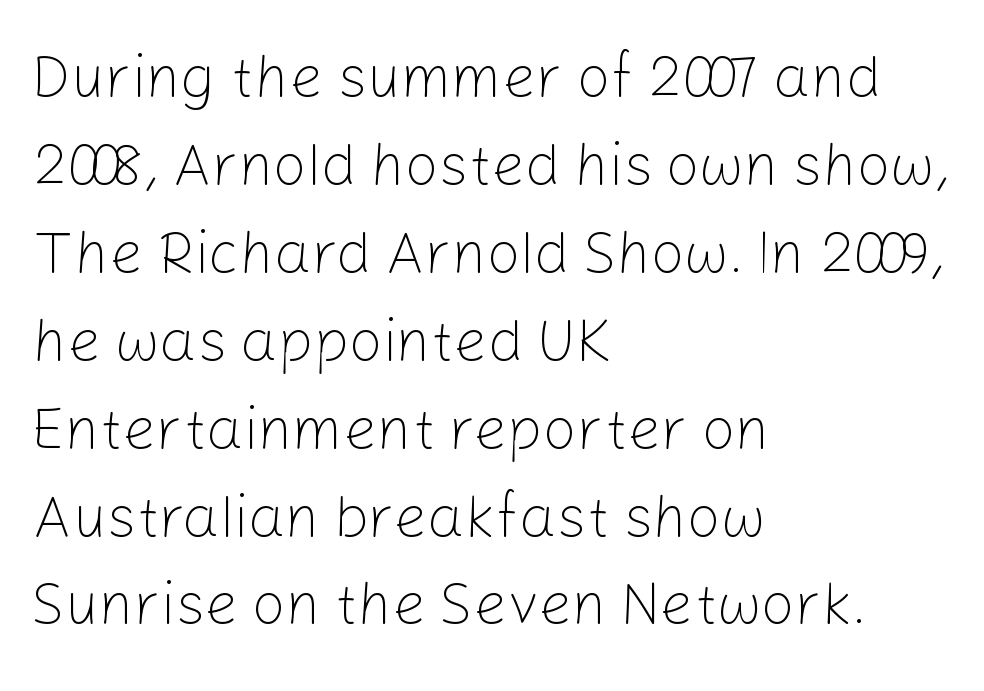
{"serif": "no", "italic": "no", "bold": "no", "weight": "light", "width": "normal", "stroke_contrast": "low", "x_height": "medium", "monospaced": "no", "underline": "no", "align": "left", "line_spacing": "normal", "line_spacing_ratio": 1.49, "letter_spacing": "normal", "letter_spacing_em": 0.0, "glyph_px": 59}
